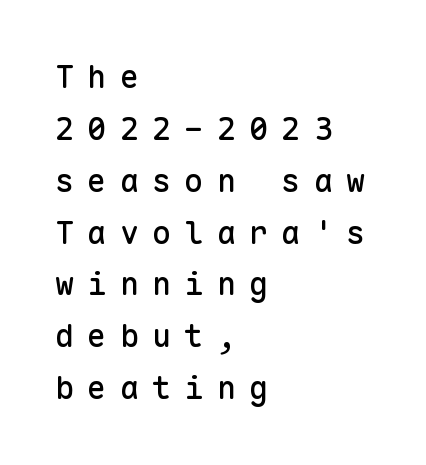
Successive baselines arrive at the customary interval. A typesetter would call this heavily tracked-out type. The rendering shows plain stroke endings on the letterforms — a sans-serif design. In terms of posture, this sample is upright.
